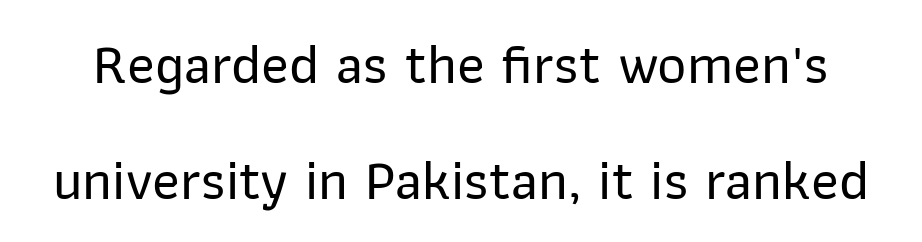
Q: Is the text italic (slanted)? A: No, it is upright.
Q: Is the typeface a serif or a sans-serif typeface? A: Sans-serif.
Q: Is the text underlined? A: No.
Q: Is the spacing between letters normal or unusually wide? A: Normal.
Q: Is the spacing between lines tight, normal or loose? A: Loose.
Q: Width (condensed, normal, or wide)? A: Normal.
Q: Stroke contrast? A: Low.
Q: x-height? A: Medium.
Q: Monospaced? A: No.
